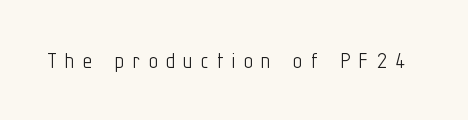
Q: Is the text bold? A: No.
Q: Is the text italic (slanted)? A: No, it is upright.
Q: Is the text underlined? A: No.
Q: Is the spacing between letters normal or unusually wide? A: Unusually wide.
